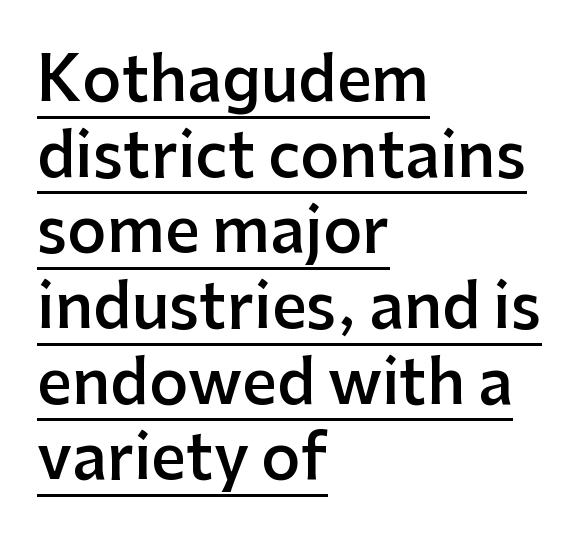
{"serif": "no", "italic": "no", "bold": "semi", "weight": "semibold", "width": "normal", "stroke_contrast": "low", "x_height": "medium", "monospaced": "no", "underline": "yes", "align": "left", "line_spacing_ratio": 1.24, "letter_spacing": "normal", "letter_spacing_em": 0.0, "glyph_px": 61}
